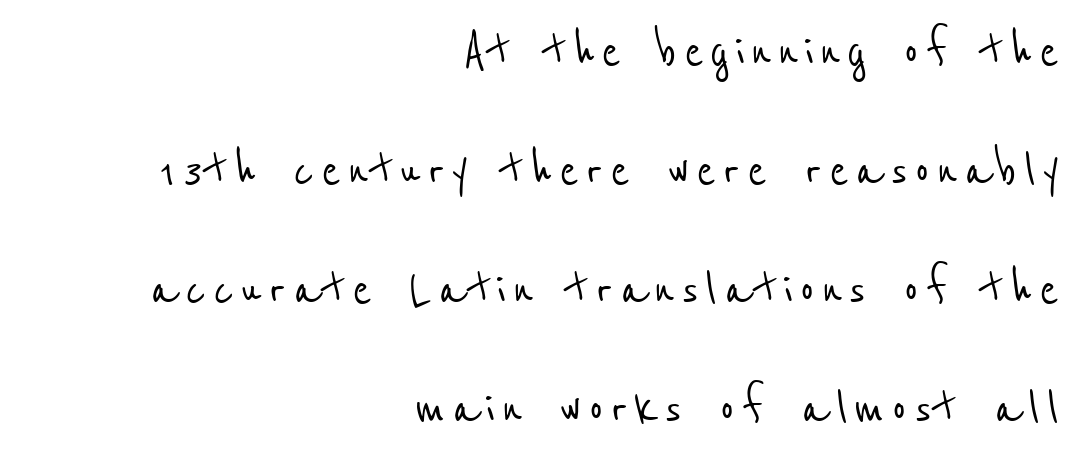
{"serif": "no", "width": "condensed", "stroke_contrast": "low", "x_height": "medium", "monospaced": "no", "underline": "no", "align": "right", "line_spacing": "loose", "line_spacing_ratio": 2.05, "glyph_px": 58}
